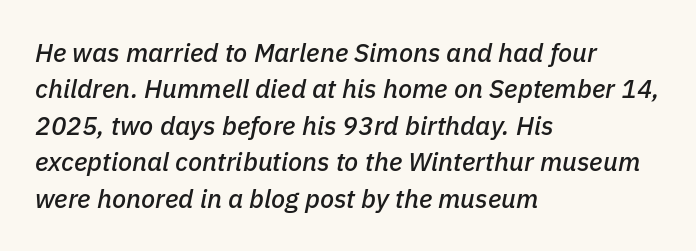
The image shows 26 px text type, italic (leaning right); set left-aligned, normal line spacing (1.4x), normal letter spacing, not underlined.
